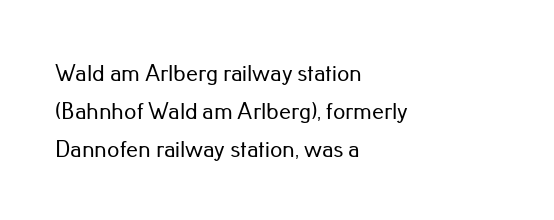
A normal amount of white space separates one row of letters from the next. In terms of letterspacing, this is plain default setting. Quick note: not italic, upright. Only glyphs here, with clear space below each row. Horizontally, the lines are justified to the leading edge only.
